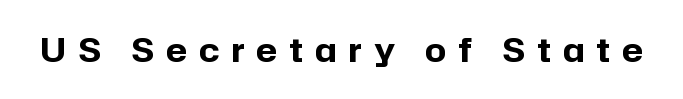
{"serif": "no", "italic": "no", "bold": "yes", "weight": "bold", "width": "normal", "stroke_contrast": "low", "x_height": "medium", "monospaced": "no", "underline": "no", "letter_spacing": "wide", "letter_spacing_em": 0.37, "glyph_px": 33}
